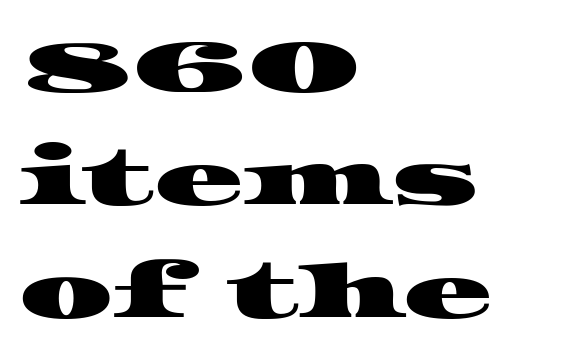
The image shows 74 px wide serif type; set left-aligned, normal line spacing (1.53x), normal letter spacing, not underlined; high stroke contrast and a large x-height.
